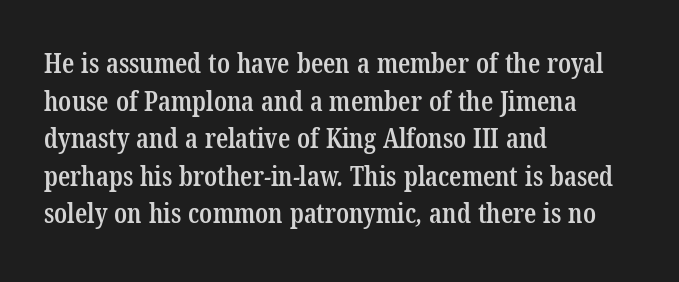
{"bold": "semi", "underline": "no", "align": "left", "line_spacing": "normal", "line_spacing_ratio": 1.39, "letter_spacing": "normal", "letter_spacing_em": 0.0, "glyph_px": 27}
